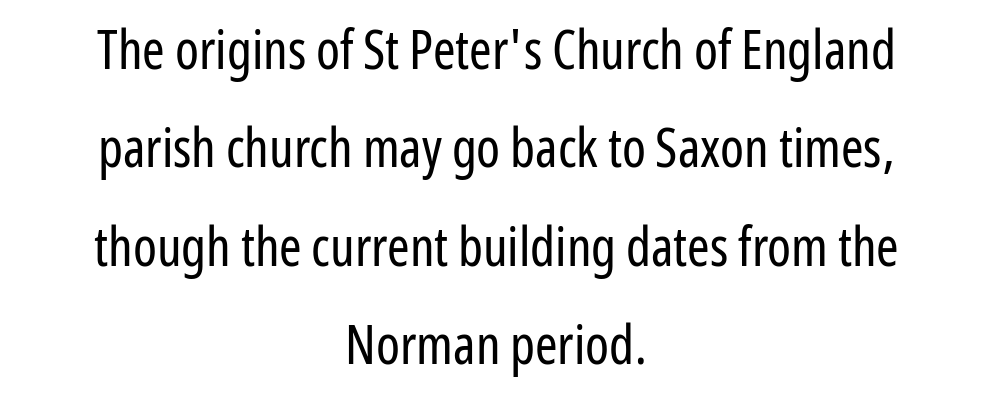
The image shows 54 px regular-weight, condensed sans-serif type, upright; set centered, line spacing 1.82x, normal letter spacing, not underlined; low stroke contrast and a medium x-height.
